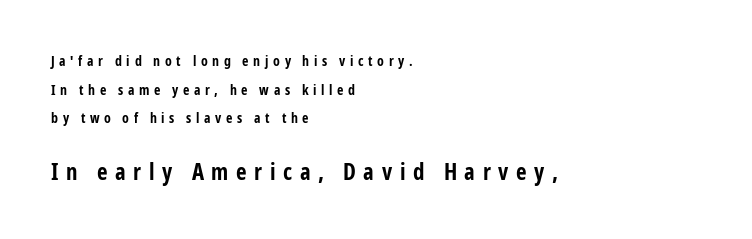
{"italic": "no", "bold": "yes", "underline": "no", "align": "left", "line_spacing": "loose", "line_spacing_ratio": 2.04, "letter_spacing": "wide", "letter_spacing_em": 0.33, "larger_block": "second", "size_ratio": 1.64, "glyph_px": 23}
